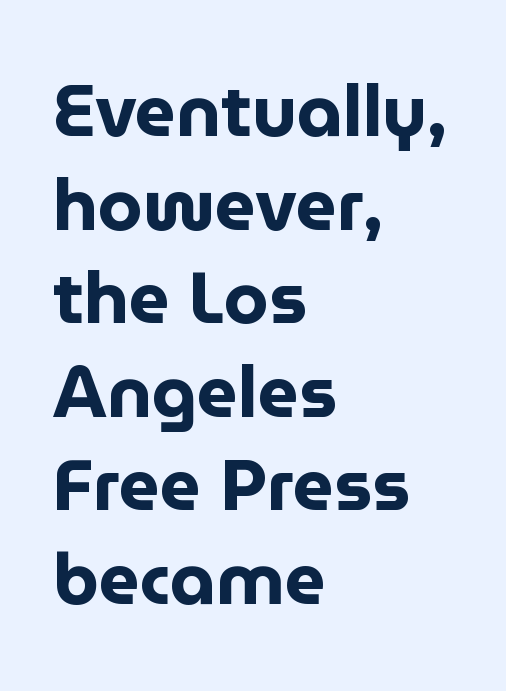
The image shows 72 px bold sans-serif type, upright; set left-aligned, normal line spacing (1.3x), normal letter spacing, not underlined; low stroke contrast and a medium x-height.
